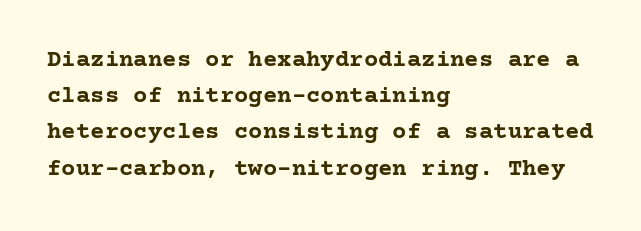
Q: Is the text bold? A: Yes.
Q: Is the text italic (slanted)? A: No, it is upright.
Q: Is the text underlined? A: No.
Q: How is the paragraph aligned? A: Left-aligned.
Q: Is the spacing between letters normal or unusually wide? A: Normal.
Q: Is the spacing between lines tight, normal or loose? A: Normal.
